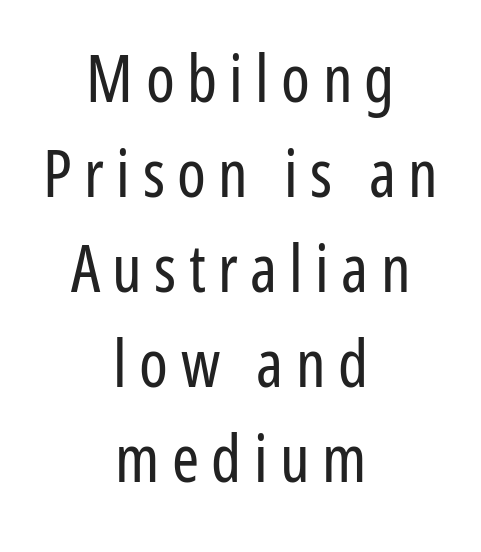
The image shows 65 px regular-weight, condensed sans-serif type, upright; set centered, normal line spacing (1.46x), not underlined; low stroke contrast and a medium x-height.
